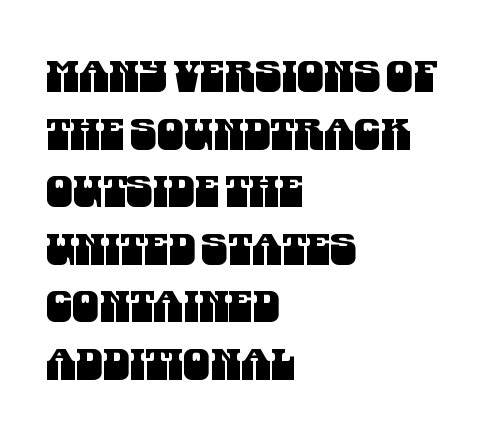
No word sits above an underline. You could not count columns in this text — the font is proportionally spaced. This sample uses a sans-serif face. What's the leading like? Ordinary, nothing unusual. This sample is left-justified, so line endings fall wherever the words run out. These lines keep a tight, regular rhythm from letter to letter.
